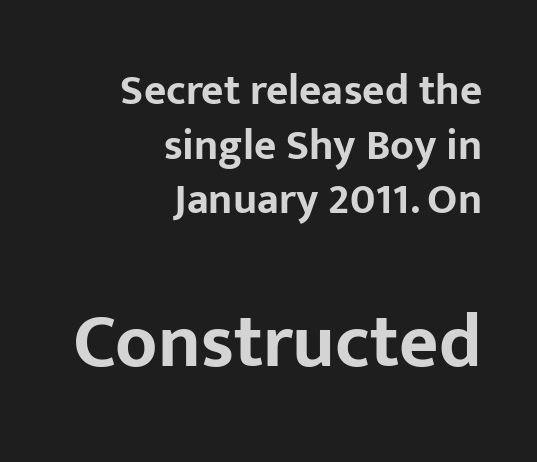
Q: Is the text bold? A: Yes.
Q: Is the text italic (slanted)? A: No, it is upright.
Q: Is the typeface a serif or a sans-serif typeface? A: Sans-serif.
Q: Is the text underlined? A: No.
Q: How is the paragraph aligned? A: Right-aligned.
Q: Is the spacing between letters normal or unusually wide? A: Normal.
Q: Is the spacing between lines tight, normal or loose? A: Normal.
Q: Which block of text is set in a larger size, the first (top) or the second (bottom)? A: The second (bottom) one.
Q: Width (condensed, normal, or wide)? A: Normal.
Q: Stroke contrast? A: Low.
Q: x-height? A: Medium.
Q: Monospaced? A: No.
